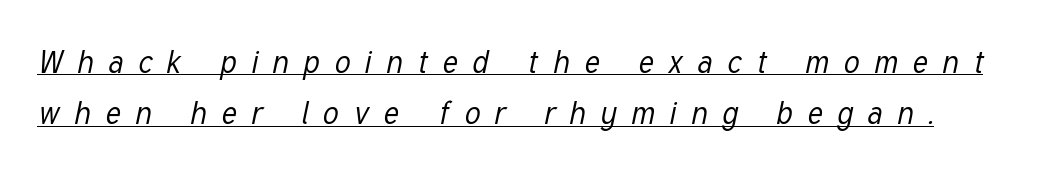
The image shows 31 px regular-weight, condensed type, italic (leaning right); set normal line spacing (1.66x), unusually wide letter spacing (+0.48 em), underlined; low stroke contrast and a medium x-height.
